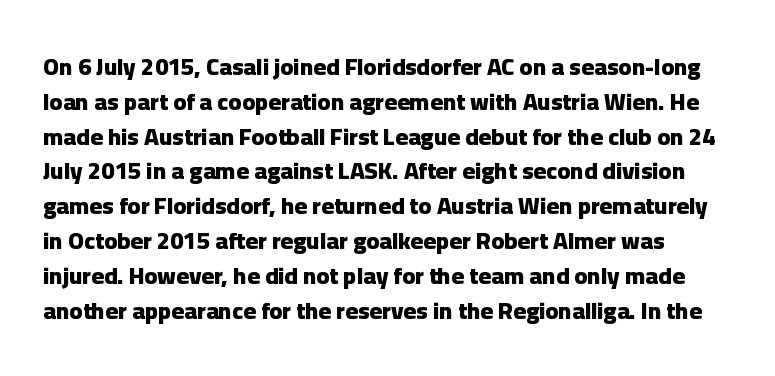
The image shows 24 px bold type, upright; set normal line spacing (1.45x), normal letter spacing, not underlined.
